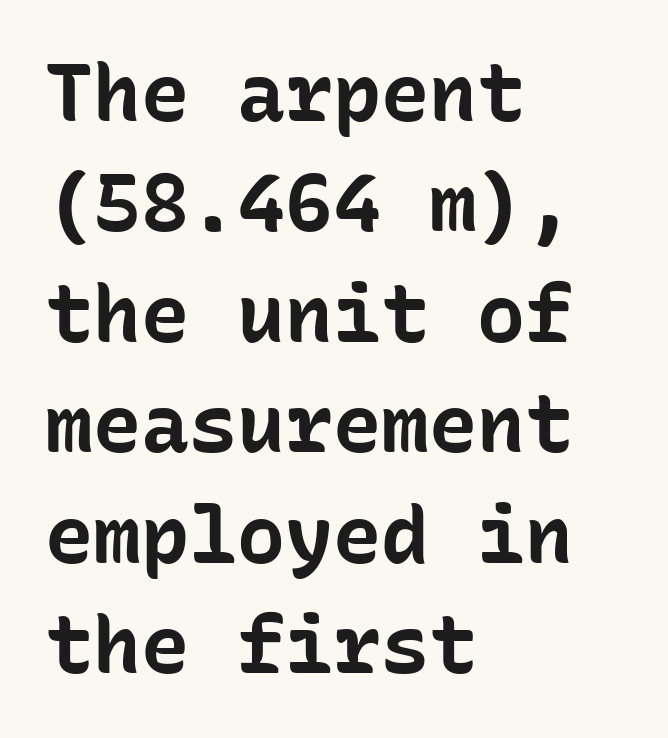
Q: Is the text bold? A: Yes.
Q: Is the text italic (slanted)? A: No, it is upright.
Q: Is the typeface a serif or a sans-serif typeface? A: Sans-serif.
Q: Is the text underlined? A: No.
Q: How is the paragraph aligned? A: Left-aligned.
Q: Is the spacing between letters normal or unusually wide? A: Normal.
Q: Is the spacing between lines tight, normal or loose? A: Normal.
Q: Width (condensed, normal, or wide)? A: Normal.
Q: Stroke contrast? A: Low.
Q: x-height? A: Medium.
Q: Monospaced? A: Yes.
